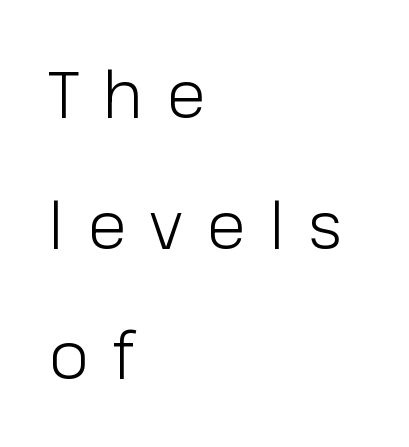
Q: Is the text bold? A: No.
Q: Is the text italic (slanted)? A: No, it is upright.
Q: Is the typeface a serif or a sans-serif typeface? A: Sans-serif.
Q: Is the text underlined? A: No.
Q: How is the paragraph aligned? A: Left-aligned.
Q: Is the spacing between letters normal or unusually wide? A: Unusually wide.
Q: Is the spacing between lines tight, normal or loose? A: Loose.
Q: Width (condensed, normal, or wide)? A: Normal.
Q: Stroke contrast? A: Low.
Q: x-height? A: Medium.
Q: Monospaced? A: No.
